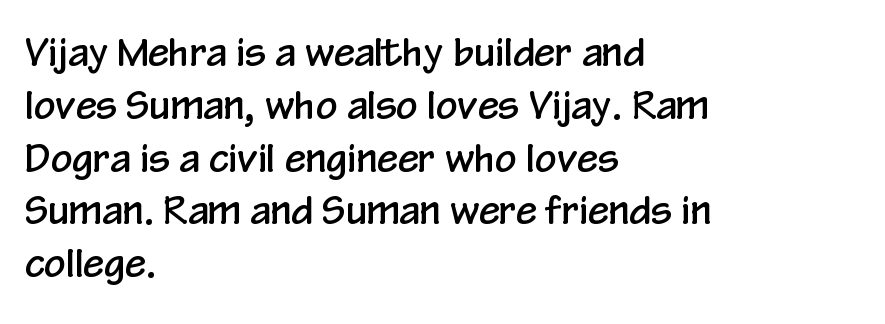
Q: Is the text italic (slanted)? A: No, it is upright.
Q: Is the typeface a serif or a sans-serif typeface? A: Sans-serif.
Q: Is the text underlined? A: No.
Q: How is the paragraph aligned? A: Left-aligned.
Q: Is the spacing between letters normal or unusually wide? A: Normal.
Q: Is the spacing between lines tight, normal or loose? A: Normal.
Q: Width (condensed, normal, or wide)? A: Condensed.
Q: Stroke contrast? A: Low.
Q: x-height? A: Medium.
Q: Monospaced? A: No.
